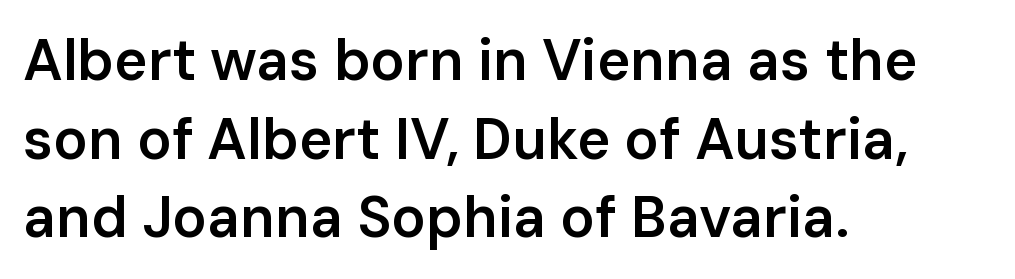
Between one letter and the next there's only the usual sliver of space. The letters carry no serifs — their stems end cleanly without finishing strokes. Proportional: the letters do not fall into vertical columns. Its strokes are somewhat broadened, the hallmark of semibold type.
